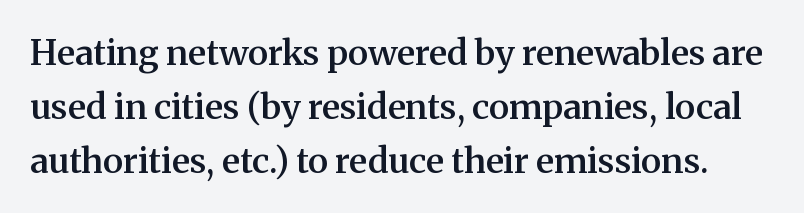
Examine the stroke ends and you'll spot serifs. A fair bit of extra ink — the face is semibold, not bold. You could not count columns in this text — the font is proportionally spaced. Honestly, the letter spacing is just normal — you wouldn't notice it. Summary of vertical rhythm: regular, with standard interline spacing.
